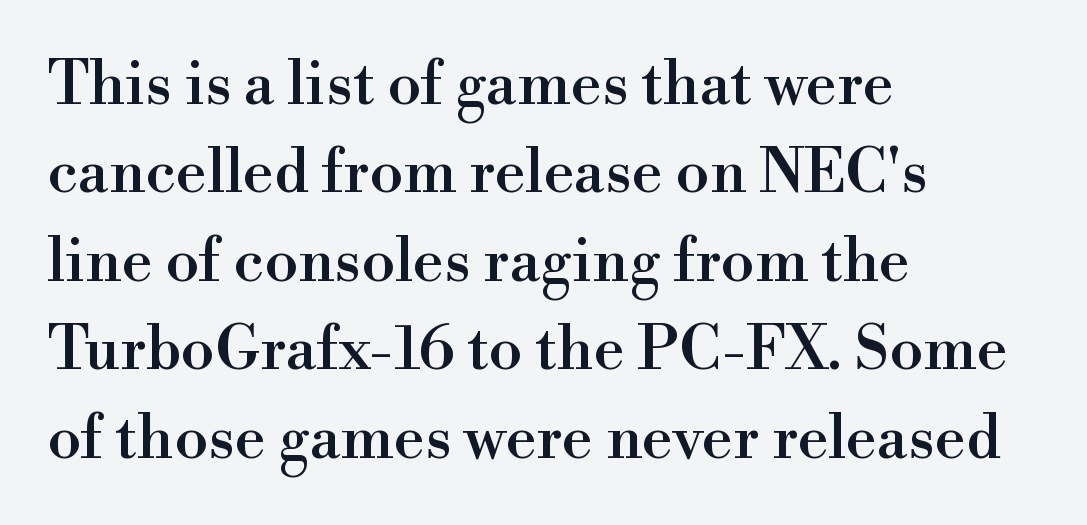
{"serif": "yes", "italic": "no", "width": "normal", "x_height": "small", "monospaced": "no", "underline": "no", "align": "left", "line_spacing": "normal", "line_spacing_ratio": 1.45, "letter_spacing": "normal", "letter_spacing_em": 0.0, "glyph_px": 61}
